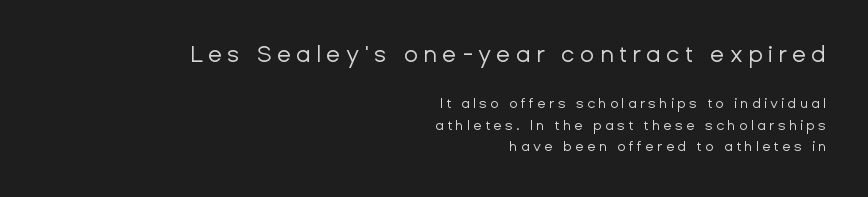
{"italic": "no", "bold": "no", "underline": "no", "align": "right", "line_spacing": "normal", "line_spacing_ratio": 1.55, "letter_spacing": "wide", "letter_spacing_em": 0.23, "larger_block": "first", "size_ratio": 1.64, "glyph_px": 23}
